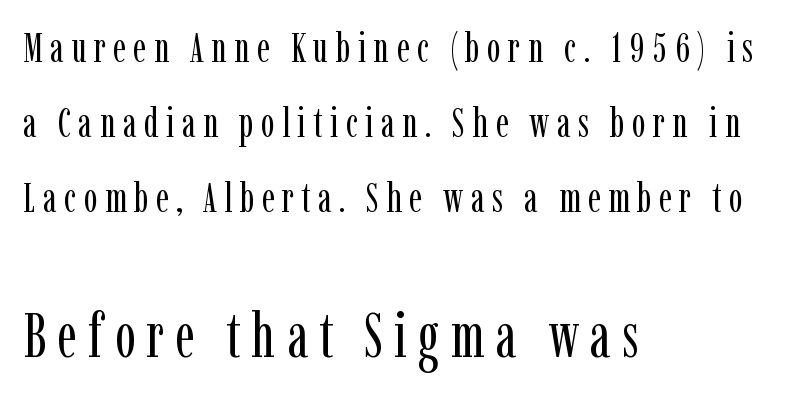
Q: Is the text bold? A: No.
Q: Is the text italic (slanted)? A: No, it is upright.
Q: Is the typeface a serif or a sans-serif typeface? A: Serif.
Q: Is the text underlined? A: No.
Q: How is the paragraph aligned? A: Left-aligned.
Q: Which block of text is set in a larger size, the first (top) or the second (bottom)? A: The second (bottom) one.
Q: Width (condensed, normal, or wide)? A: Condensed.
Q: Stroke contrast? A: Low.
Q: x-height? A: Medium.
Q: Monospaced? A: No.
